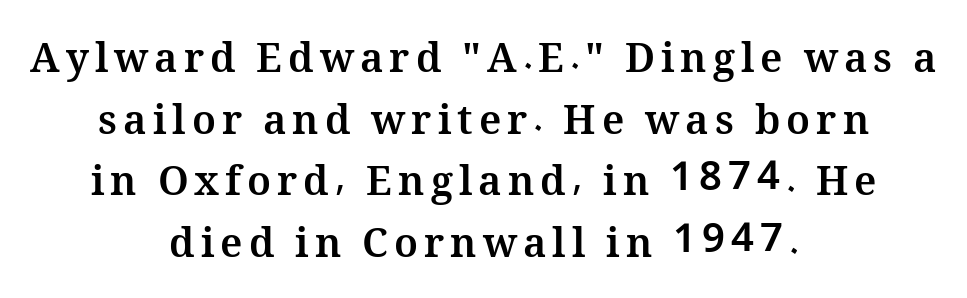
Q: Is the text bold? A: Yes.
Q: Is the text italic (slanted)? A: No, it is upright.
Q: Is the text underlined? A: No.
Q: How is the paragraph aligned? A: Centered.
Q: Is the spacing between lines tight, normal or loose? A: Normal.
Q: Width (condensed, normal, or wide)? A: Normal.
Q: Stroke contrast? A: Medium.
Q: x-height? A: Medium.
Q: Monospaced? A: No.
